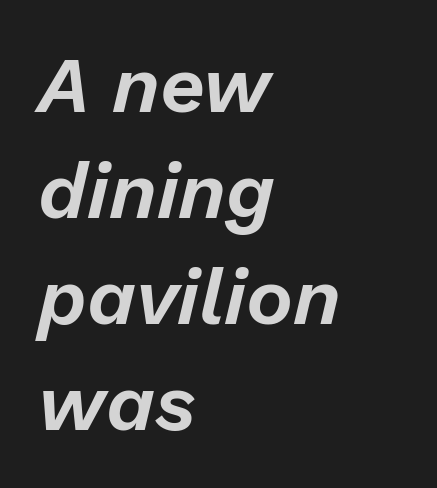
Q: Is the text italic (slanted)? A: Yes, it leans right by about 13 degrees.
Q: Is the text underlined? A: No.
Q: How is the paragraph aligned? A: Left-aligned.
Q: Is the spacing between letters normal or unusually wide? A: Normal.
Q: Is the spacing between lines tight, normal or loose? A: Normal.
Q: Width (condensed, normal, or wide)? A: Normal.
Q: Stroke contrast? A: Low.
Q: x-height? A: Medium.
Q: Monospaced? A: No.
